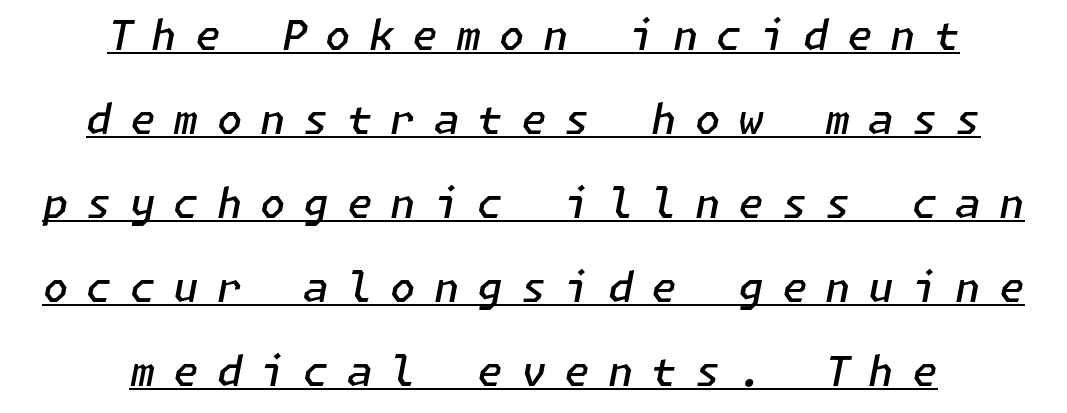
Q: Is the text bold? A: Semi-bold.
Q: Is the text italic (slanted)? A: Yes, it leans right by about 11 degrees.
Q: Is the text underlined? A: Yes.
Q: How is the paragraph aligned? A: Centered.
Q: Is the spacing between letters normal or unusually wide? A: Unusually wide.
Q: Is the spacing between lines tight, normal or loose? A: Loose.
Q: Width (condensed, normal, or wide)? A: Normal.
Q: Stroke contrast? A: Low.
Q: x-height? A: Medium.
